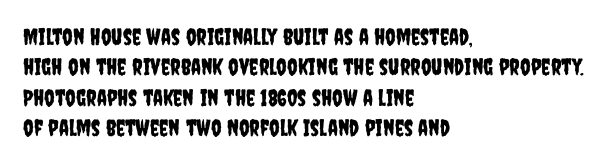
The face used here is rendered with its standard letterfit. These lines are set flush left with a ragged right edge. The glyphs are unaccompanied by any horizontal stroke below them. Normally led — the rows are evenly, conventionally spaced. Do the letters lean? They stand straight.
